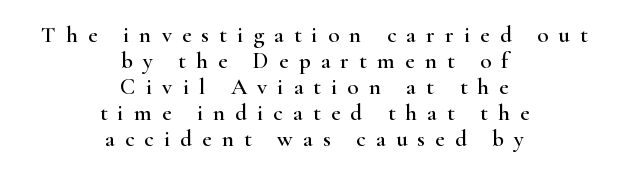
The image shows 23 px text type, upright; set centered, tight line spacing (1.13x), unusually wide letter spacing (+0.44 em), not underlined.
